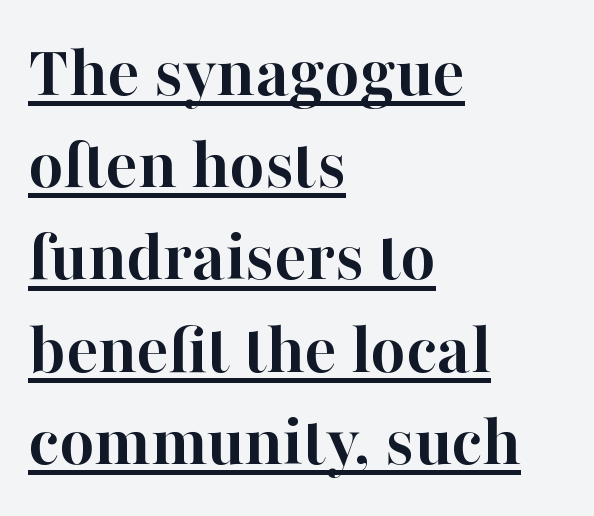
{"serif": "yes", "italic": "no", "bold": "yes", "weight": "semibold", "width": "normal", "stroke_contrast": "high", "x_height": "medium", "monospaced": "no", "underline": "yes", "align": "left", "line_spacing_ratio": 1.23, "letter_spacing": "normal", "letter_spacing_em": 0.0, "glyph_px": 75}
